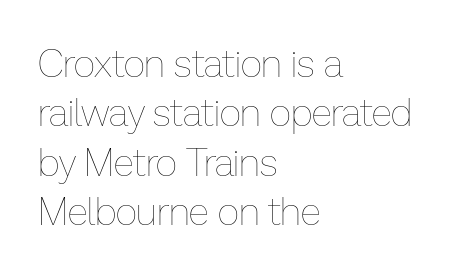
Casual observation: everything's shoved over to the left. Each new line begins a customary step beneath the previous one. The face used here is proportionally spaced, like ordinary book or web type. There is no visible air inserted between adjacent glyphs. The font is comparable to plain body text, perhaps lighter. The zone under the glyphs is completely vacant.
